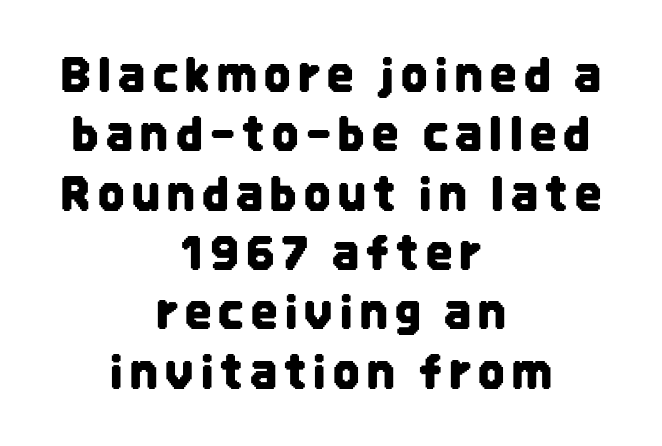
Honestly, there is no underline to notice here at all. Serifs: no, the terminals of the letterforms are clean. Quick note: interline space is typical. The passage shown is typed in a proportional face where columns would drift. The compositor balanced each line on the midline.
